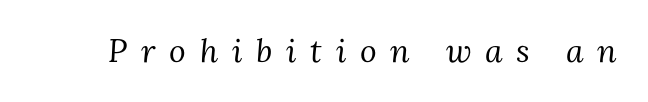
{"serif": "yes", "italic": "yes", "lean": "right", "slant_degrees": 3, "bold": "no", "weight": "regular", "width": "normal", "stroke_contrast": "medium", "x_height": "medium", "monospaced": "no", "underline": "no", "letter_spacing": "wide", "letter_spacing_em": 0.43, "glyph_px": 32}
